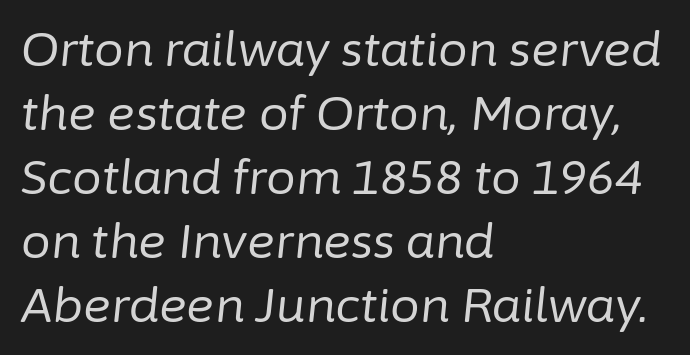
{"italic": "yes", "lean": "right", "slant_degrees": 6, "bold": "no", "weight": "regular", "width": "normal", "stroke_contrast": "low", "x_height": "medium", "monospaced": "no", "underline": "no", "align": "left", "line_spacing": "normal", "line_spacing_ratio": 1.36, "letter_spacing": "normal", "letter_spacing_em": 0.0, "glyph_px": 47}
